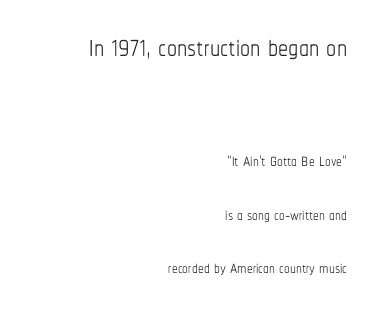
{"italic": "no", "bold": "no", "weight": "thin", "width": "condensed", "stroke_contrast": "low", "x_height": "medium", "monospaced": "no", "underline": "no", "align": "right", "line_spacing": "loose", "line_spacing_ratio": 2.33, "letter_spacing": "normal", "letter_spacing_em": 0.0, "larger_block": "first", "size_ratio": 1.74, "glyph_px": 40}
